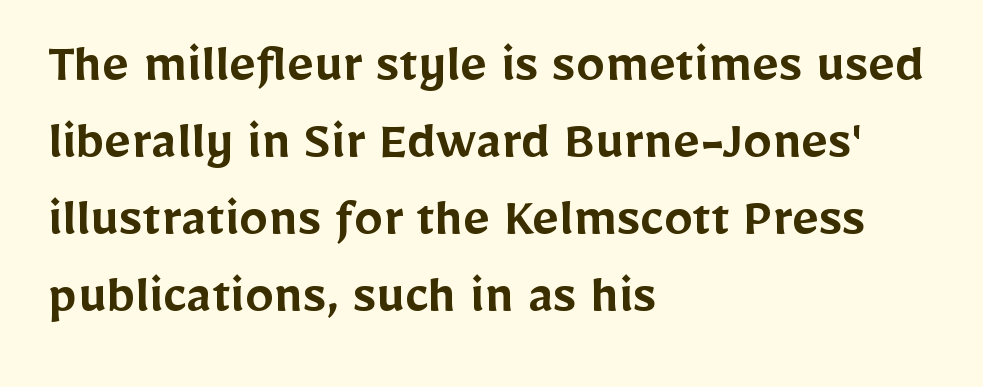
The strip under each line holds only bare page. The font family rendered here belongs to the sans-serif group. Posture: upright roman. Each letter keeps its own natural width here, so spacing adapts to shape. Stems and bowls a touch heavier than normal — semibold. A typesetter would call this leading conventional body-copy spacing.
